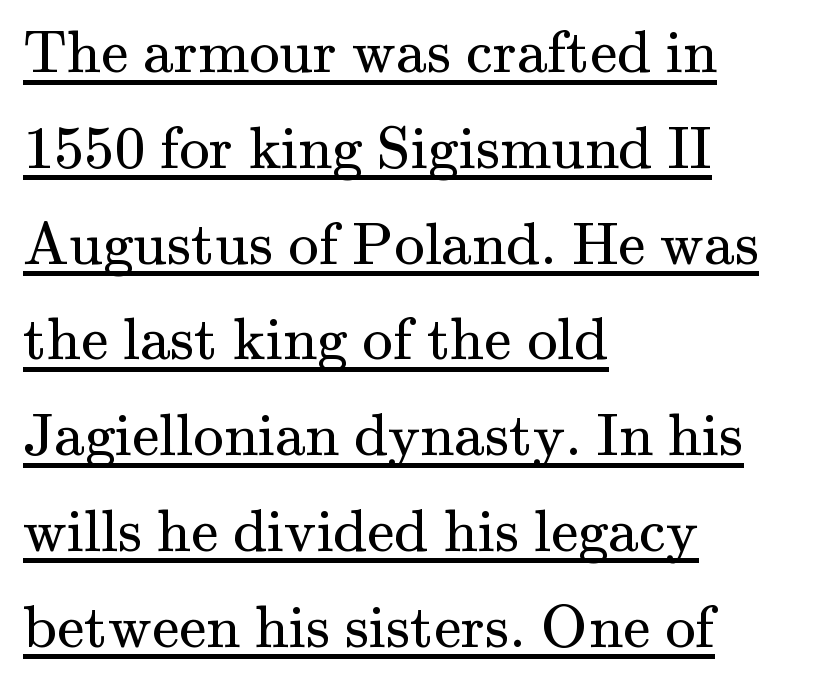
The rendering shows small feet on the letterforms — a serif design. The lines are quadded left. Notice how the stems are strictly vertical — no italics here. These lines are rendered in a variable-pitch font. Reading down the column, the eye jumps a familiar distance to each next line.
